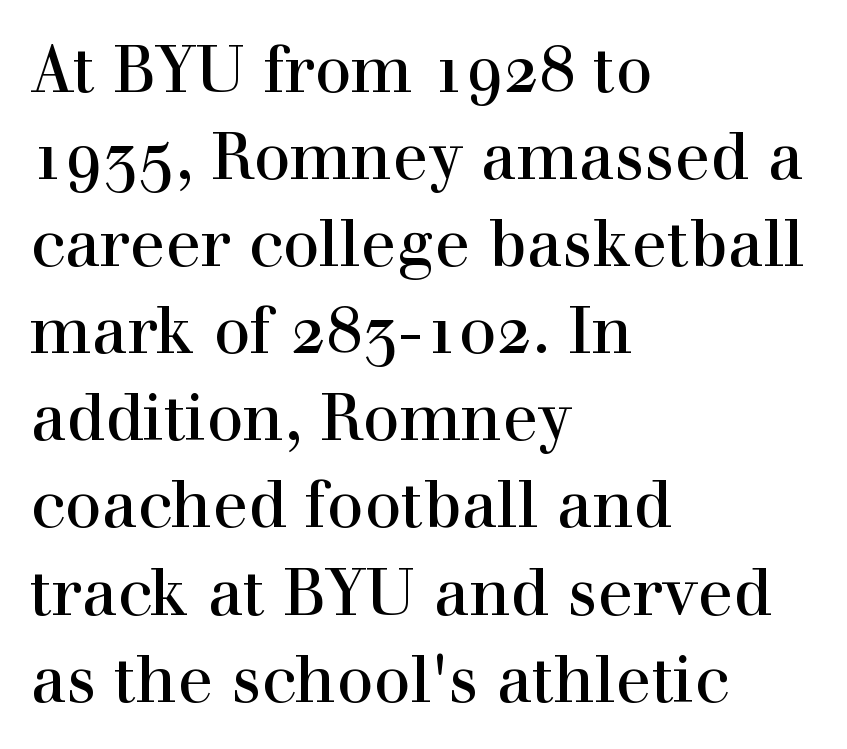
When letters stand straight like this, we call the style roman or upright. Normally led — the rows are evenly, conventionally spaced. Here the glyphs are tracked normally, forming tight word shapes. The rag falls on the right side of this text block. This sample has the flowing, uneven cadence of proportional lettering.
